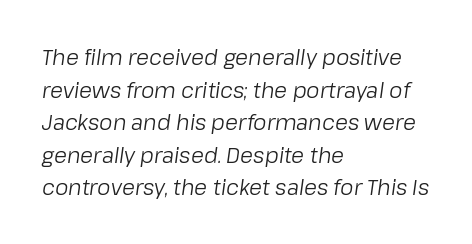
The cut favours lightness, reaching ordinary text weight at its darkest. The passage shown stacks its lines at a standard gap. An italicized treatment has been applied to the whole sample. The text block is weighted toward the left margin, trailing off unevenly rightward. Type without underlining.
